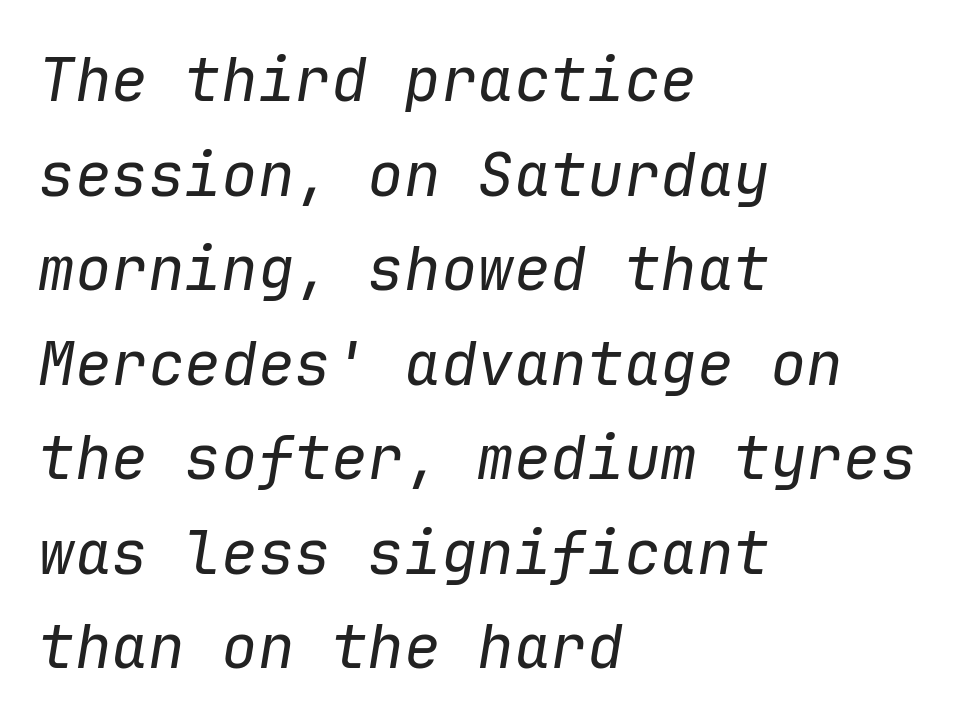
{"italic": "yes", "lean": "right", "slant_degrees": 9, "bold": "no", "weight": "regular", "width": "normal", "stroke_contrast": "low", "x_height": "medium", "monospaced": "yes", "underline": "no", "align": "left", "line_spacing": "normal", "line_spacing_ratio": 1.55, "letter_spacing": "normal", "letter_spacing_em": 0.0, "glyph_px": 61}
